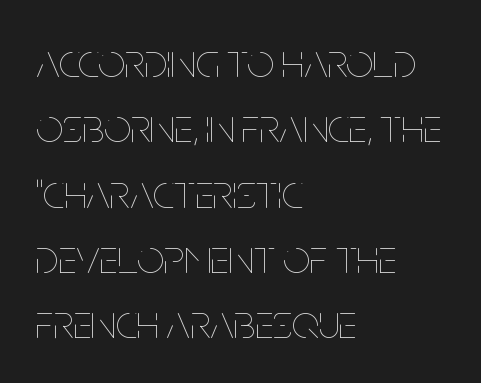
The image shows 48 px thin, condensed type, upright; set left-aligned, normal line spacing (1.36x), normal letter spacing, not underlined; low stroke contrast and a large x-height.
